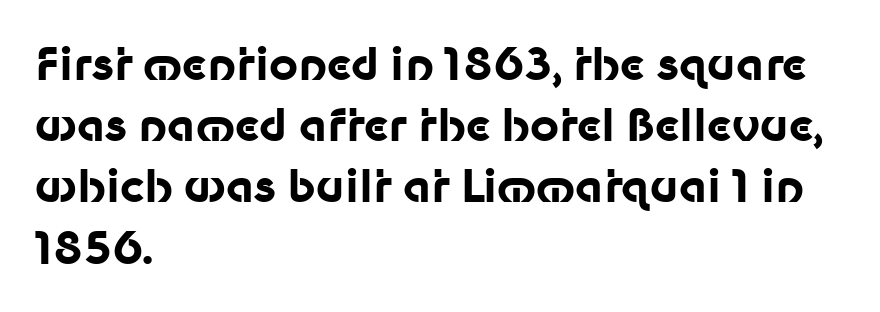
Q: Is the text bold? A: Yes.
Q: Is the text italic (slanted)? A: No, it is upright.
Q: Is the typeface a serif or a sans-serif typeface? A: Sans-serif.
Q: Is the text underlined? A: No.
Q: How is the paragraph aligned? A: Left-aligned.
Q: Is the spacing between letters normal or unusually wide? A: Normal.
Q: Is the spacing between lines tight, normal or loose? A: Normal.
Q: Width (condensed, normal, or wide)? A: Normal.
Q: Stroke contrast? A: Low.
Q: x-height? A: Medium.
Q: Monospaced? A: No.
